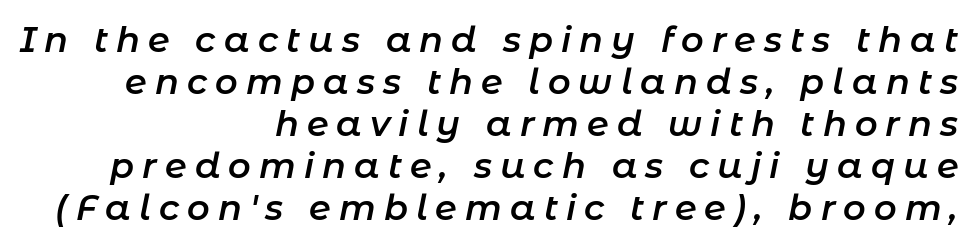
Q: Is the text bold? A: Semi-bold.
Q: Is the text italic (slanted)? A: Yes, it leans right by about 11 degrees.
Q: Is the text underlined? A: No.
Q: How is the paragraph aligned? A: Right-aligned.
Q: Is the spacing between letters normal or unusually wide? A: Unusually wide.
Q: Width (condensed, normal, or wide)? A: Normal.
Q: Stroke contrast? A: Low.
Q: x-height? A: Medium.
Q: Monospaced? A: No.
